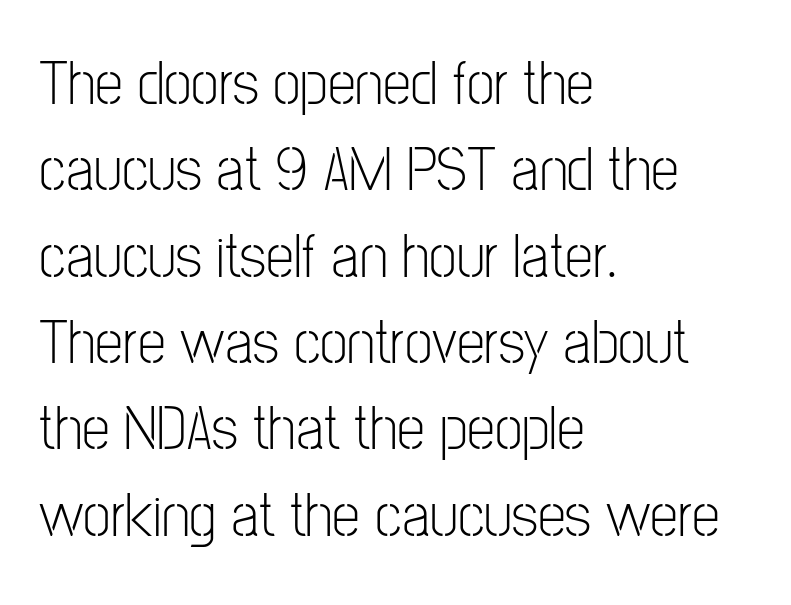
Q: Is the text bold? A: No.
Q: Is the text italic (slanted)? A: No, it is upright.
Q: Is the typeface a serif or a sans-serif typeface? A: Sans-serif.
Q: Is the text underlined? A: No.
Q: How is the paragraph aligned? A: Left-aligned.
Q: Is the spacing between letters normal or unusually wide? A: Normal.
Q: Is the spacing between lines tight, normal or loose? A: Normal.
Q: Width (condensed, normal, or wide)? A: Condensed.
Q: Stroke contrast? A: Low.
Q: x-height? A: Medium.
Q: Monospaced? A: No.
